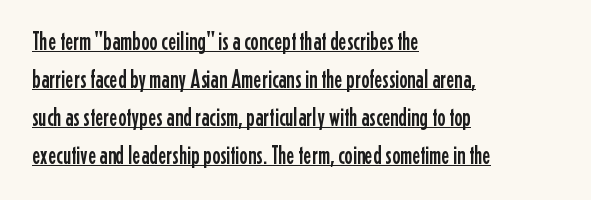
Q: Is the text italic (slanted)? A: No, it is upright.
Q: Is the text underlined? A: Yes.
Q: How is the paragraph aligned? A: Left-aligned.
Q: Is the spacing between letters normal or unusually wide? A: Normal.
Q: Is the spacing between lines tight, normal or loose? A: Normal.
